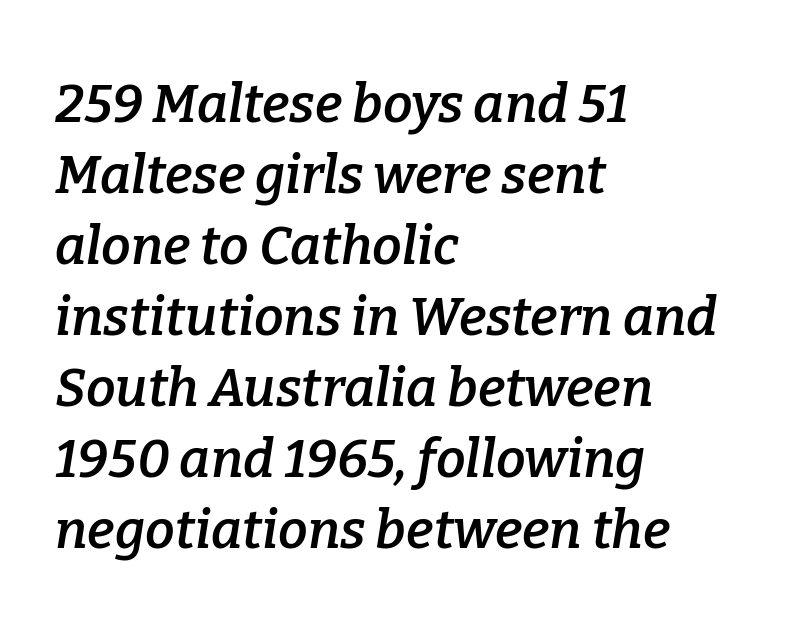
The strip under each line holds only bare page. The typography opts for an oblique posture over an upright one. I'd describe the lettering as semibold — firm but not a full bold. I'd call this a serif setting — the letters wear small feet. How would I describe the line gaps? Plain and ordinary. These lines keep a tight, regular rhythm from letter to letter.
